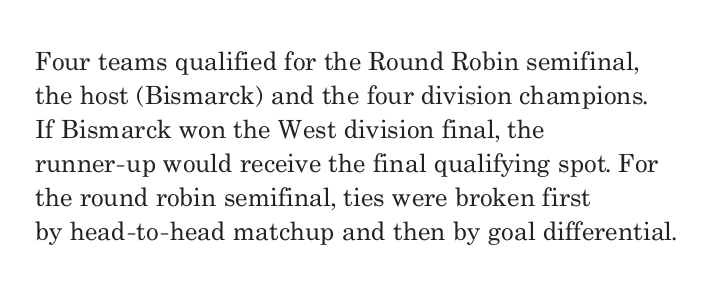
A normal amount of white space separates one row of letters from the next. Honestly, the letter spacing is just normal — you wouldn't notice it. The font's upright variant was chosen for this text. Is this a heavy cut? Hardly; it is regular or lighter. Caption: multi-line text, flush left, ragged right.
